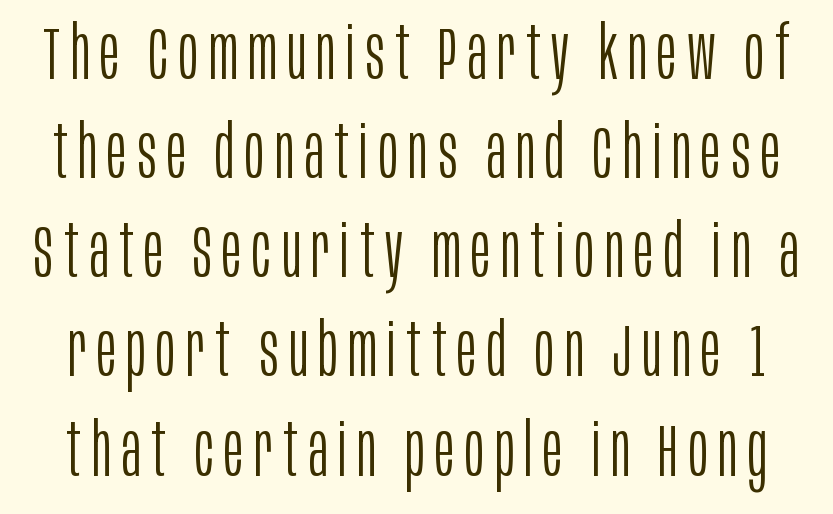
{"serif": "no", "italic": "no", "bold": "no", "weight": "light", "width": "condensed", "stroke_contrast": "low", "x_height": "large", "monospaced": "no", "underline": "no", "line_spacing": "normal", "line_spacing_ratio": 1.34, "glyph_px": 74}
